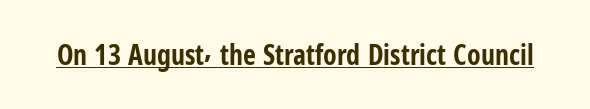
The image shows 28 px bold, condensed sans-serif type, upright; set normal letter spacing, underlined; low stroke contrast and a medium x-height.
